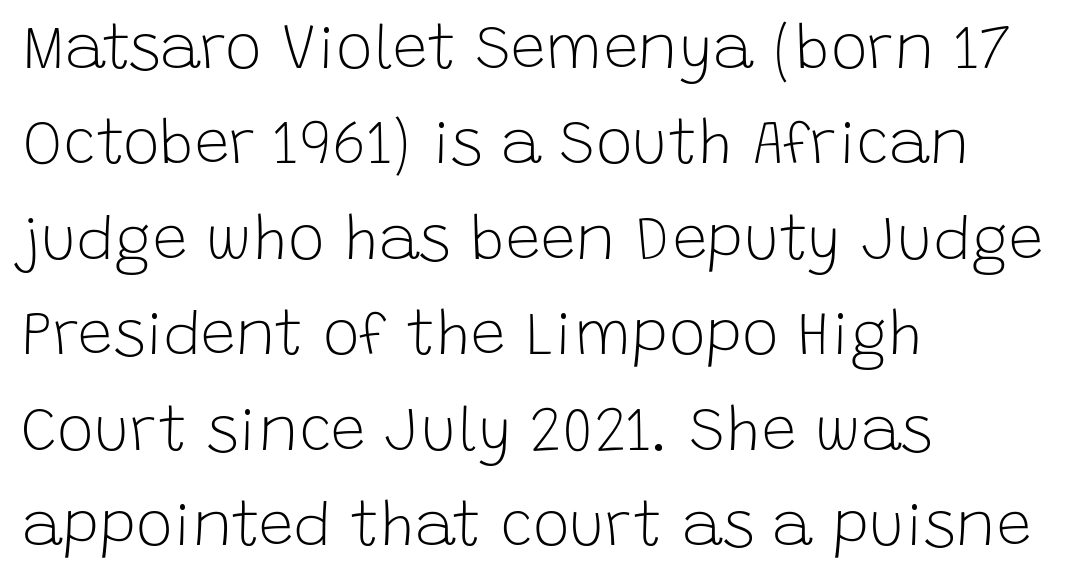
Evenly set lines give the paragraph a standard silhouette. On a weight scale, this lands at 450 or below. Underline: absent. How are the letters spaced? Ordinarily, with no added tracking.
